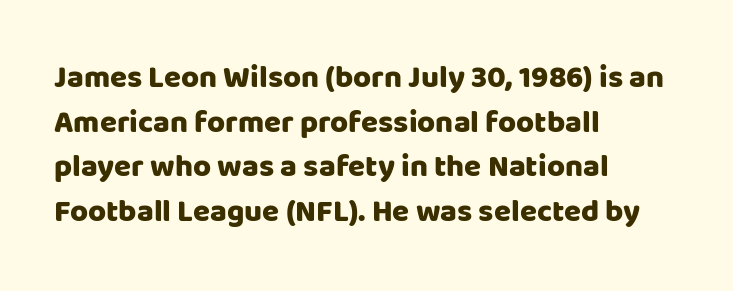
The image shows 31 px heavy sans-serif type, upright; set left-aligned, normal line spacing (1.44x), normal letter spacing, not underlined; low stroke contrast and a large x-height.
